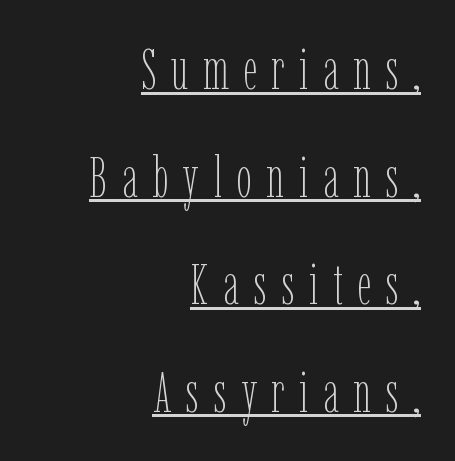
Stems and bowls with no extra thickness — not bold. Substantial extra tracking has been applied to these lines. The typesetter has applied underlining to the passage shown. Each letter keeps its own natural width here, so spacing adapts to shape. Baseline-to-baseline distance is far greater than the letter height. Rendered with straight, roman letterforms.
